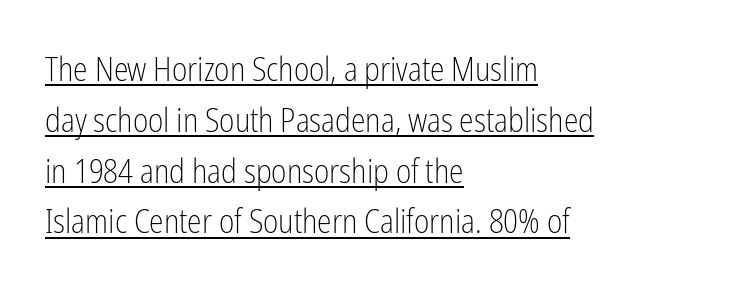
Q: Is the text bold? A: No.
Q: Is the text italic (slanted)? A: No, it is upright.
Q: Is the typeface a serif or a sans-serif typeface? A: Sans-serif.
Q: Is the text underlined? A: Yes.
Q: How is the paragraph aligned? A: Left-aligned.
Q: Is the spacing between letters normal or unusually wide? A: Normal.
Q: Is the spacing between lines tight, normal or loose? A: Normal.
Q: Width (condensed, normal, or wide)? A: Condensed.
Q: Stroke contrast? A: Low.
Q: x-height? A: Medium.
Q: Monospaced? A: No.
